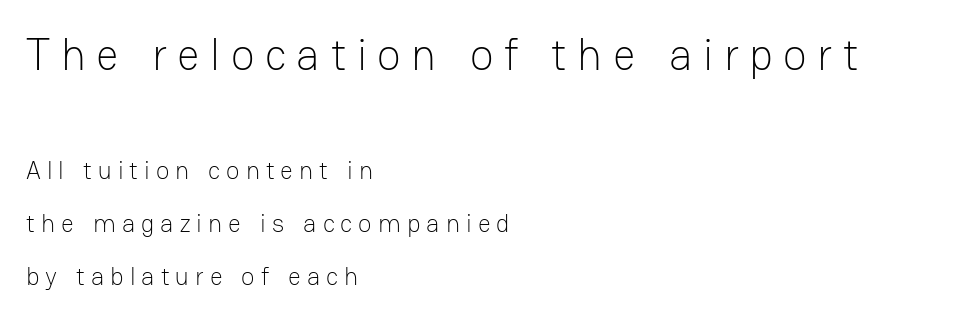
The image shows 44 px light sans-serif type, upright; set left-aligned, loose line spacing (2.12x), unusually wide letter spacing (+0.24 em), not underlined; the first (top) block is 1.76x larger; low stroke contrast and a medium x-height.
